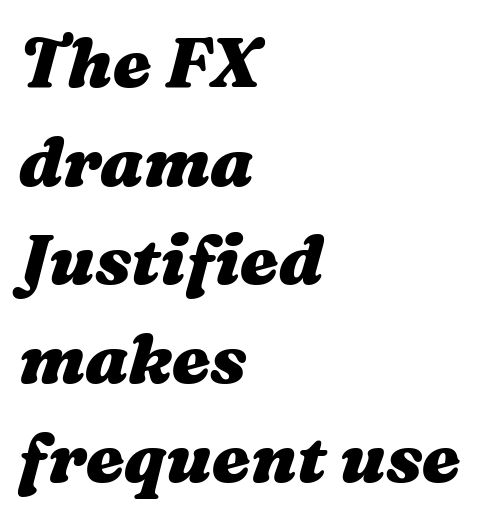
The image shows 69 px heavy, wide type, italic (leaning right); set left-aligned, normal line spacing (1.43x), normal letter spacing, not underlined; medium stroke contrast and a medium x-height.
